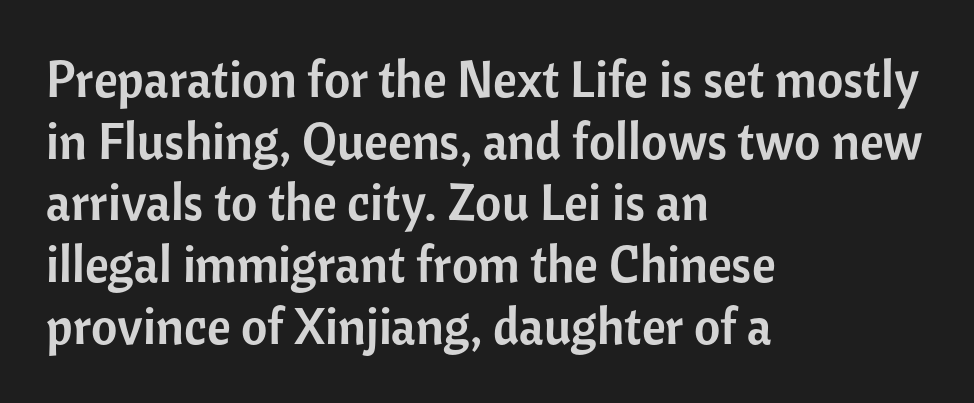
This sample has the flowing, uneven cadence of proportional lettering. The letters carry no serifs — their stems end cleanly without finishing strokes. The typesetter chose a ragged-right arrangement here. Do the letters lean? They stand straight. Spacing between characters is what you'd get straight out of the box.
